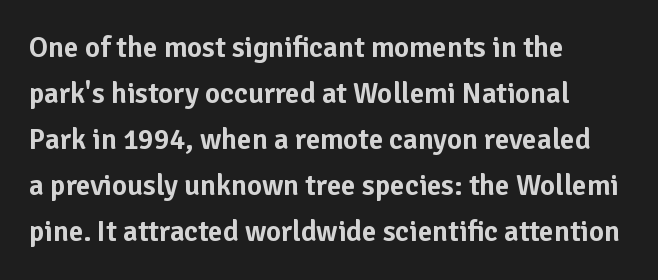
Q: Is the text italic (slanted)? A: No, it is upright.
Q: Is the typeface a serif or a sans-serif typeface? A: Sans-serif.
Q: Is the text underlined? A: No.
Q: How is the paragraph aligned? A: Left-aligned.
Q: Is the spacing between letters normal or unusually wide? A: Normal.
Q: Is the spacing between lines tight, normal or loose? A: Normal.
Q: Width (condensed, normal, or wide)? A: Normal.
Q: Stroke contrast? A: Low.
Q: x-height? A: Medium.
Q: Monospaced? A: No.
